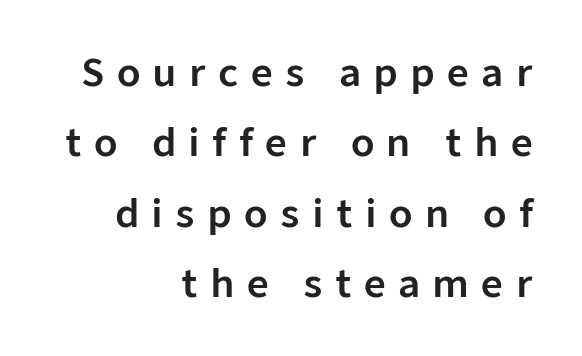
Q: Is the text italic (slanted)? A: No, it is upright.
Q: Is the typeface a serif or a sans-serif typeface? A: Sans-serif.
Q: Is the text underlined? A: No.
Q: How is the paragraph aligned? A: Right-aligned.
Q: Is the spacing between letters normal or unusually wide? A: Unusually wide.
Q: Width (condensed, normal, or wide)? A: Normal.
Q: Stroke contrast? A: Low.
Q: x-height? A: Medium.
Q: Monospaced? A: No.
